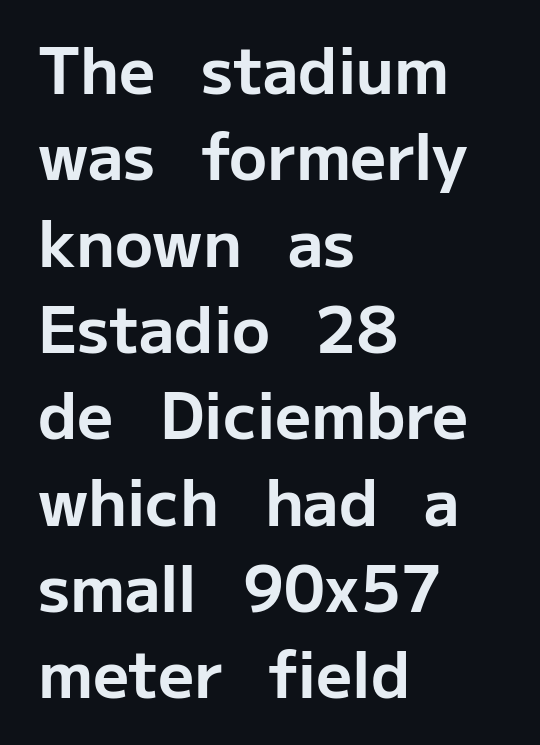
The image shows 63 px bold sans-serif type, upright; set left-aligned, normal line spacing (1.37x), normal letter spacing, not underlined; low stroke contrast and a medium x-height.
